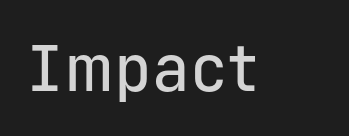
This is roman type, the default non-slanted kind. Here the designer chose a console-style face with uniform glyph widths. Compared with typical body copy, the letter spacing here is the same. Stroke terminals: plain, sans-serif.
